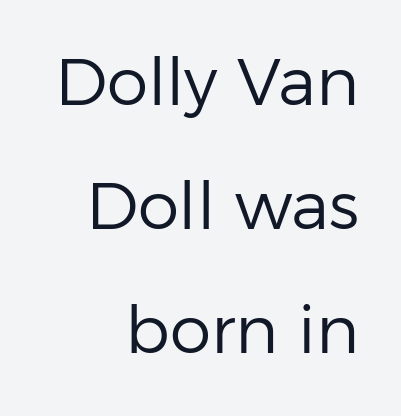
Q: Is the text bold? A: No.
Q: Is the text italic (slanted)? A: No, it is upright.
Q: Is the typeface a serif or a sans-serif typeface? A: Sans-serif.
Q: Is the text underlined? A: No.
Q: How is the paragraph aligned? A: Right-aligned.
Q: Is the spacing between letters normal or unusually wide? A: Normal.
Q: Width (condensed, normal, or wide)? A: Normal.
Q: Stroke contrast? A: Low.
Q: x-height? A: Medium.
Q: Monospaced? A: No.
